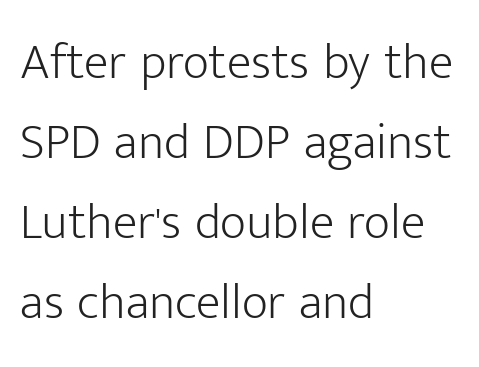
No feet cap the strokes, marking this as sans-serif type. These lines sit exactly where default settings would place them. Compared with typical body copy, the letter spacing here is the same. Do the characters align in a grid? No, the font is proportional. Weight class: somewhere from thin through regular. Notice how the passage keeps a crisp vertical edge on the left only.
